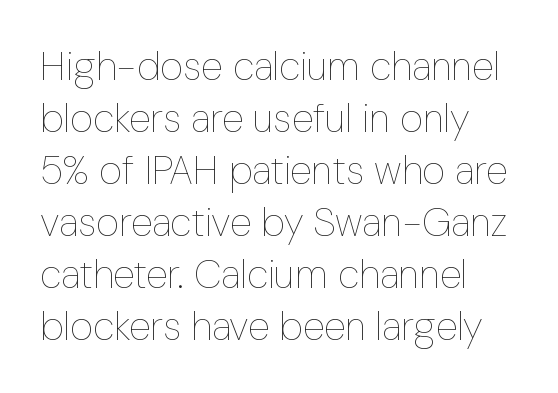
Q: Is the text bold? A: No.
Q: Is the text italic (slanted)? A: No, it is upright.
Q: Is the text underlined? A: No.
Q: How is the paragraph aligned? A: Left-aligned.
Q: Is the spacing between letters normal or unusually wide? A: Normal.
Q: Is the spacing between lines tight, normal or loose? A: Normal.
Q: Width (condensed, normal, or wide)? A: Condensed.
Q: Stroke contrast? A: Low.
Q: x-height? A: Medium.
Q: Monospaced? A: No.
